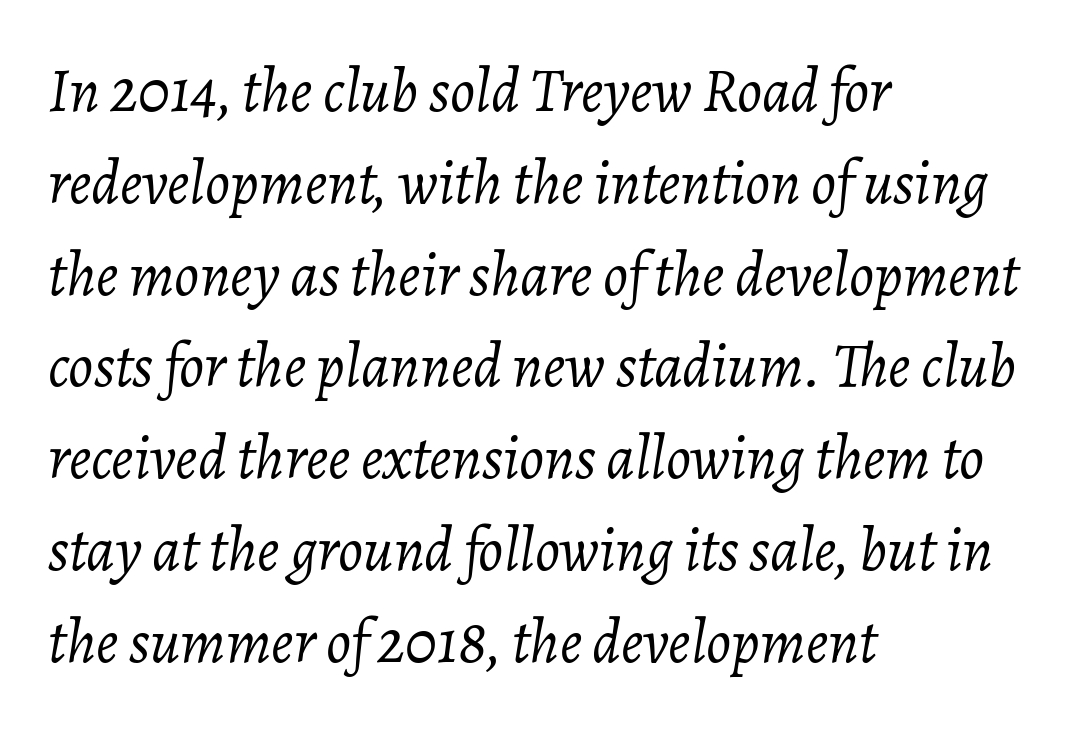
The image shows 62 px light type, italic (leaning right); set left-aligned, normal line spacing (1.48x), normal letter spacing, not underlined; low stroke contrast and a medium x-height.
